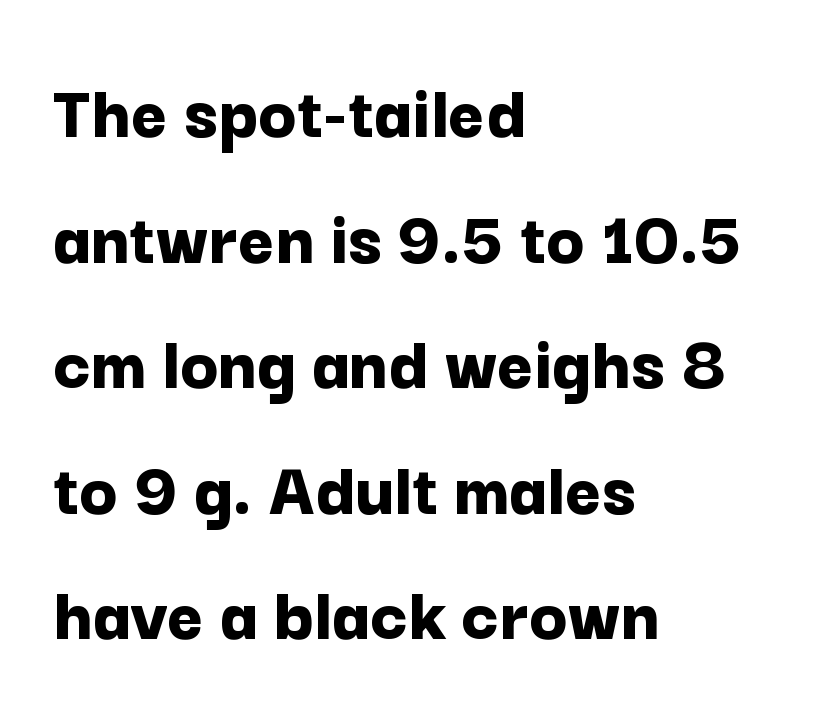
The image shows 79 px bold sans-serif type, upright; set left-aligned, normal line spacing (1.59x), normal letter spacing, not underlined; low stroke contrast and a medium x-height.
